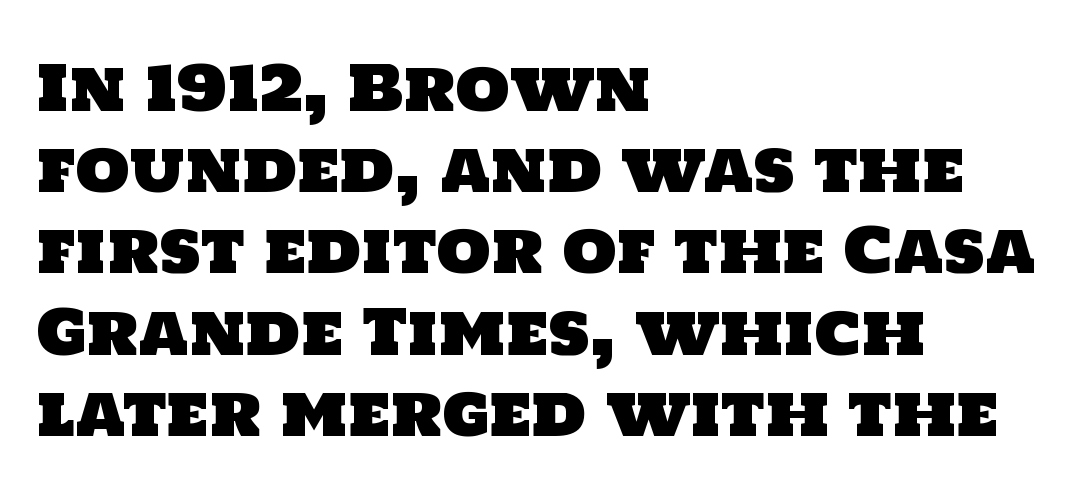
{"serif": "no", "width": "normal", "stroke_contrast": "low", "x_height": "large", "monospaced": "no", "underline": "no", "align": "left", "line_spacing": "normal", "line_spacing_ratio": 1.31, "letter_spacing": "normal", "letter_spacing_em": 0.0, "glyph_px": 62}
